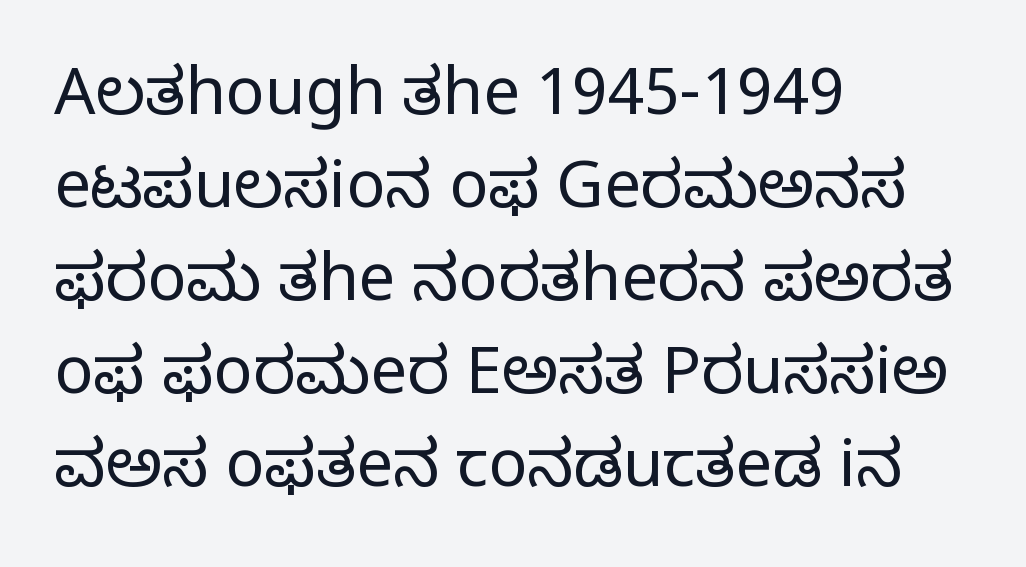
{"serif": "yes", "italic": "no", "bold": "no", "weight": "regular", "width": "normal", "stroke_contrast": "low", "x_height": "large", "monospaced": "no", "underline": "no", "align": "left", "line_spacing": "normal", "line_spacing_ratio": 1.43, "letter_spacing": "normal", "letter_spacing_em": 0.0, "glyph_px": 65}
